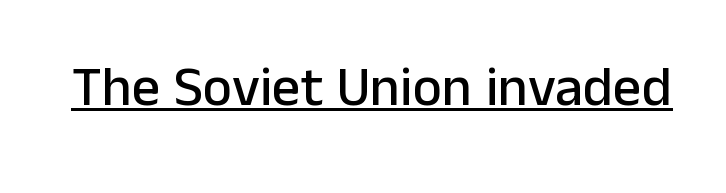
This is roman type, the default non-slanted kind. The passage shown has conventional tracking throughout. In terms of letterform style, serifs are entirely absent. You could not count columns in this text — the font is proportionally spaced. These characters rest on top of a visible drawn line.
